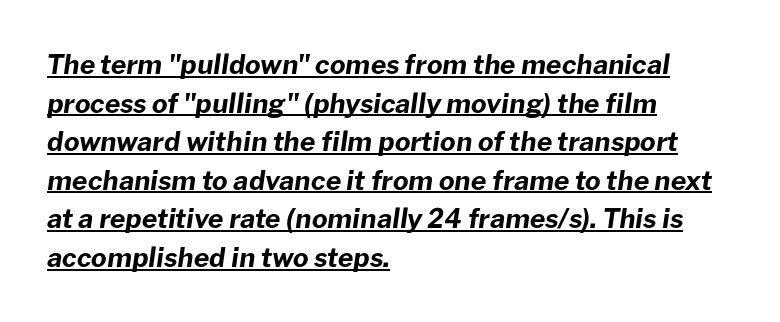
Q: Is the text bold? A: Yes.
Q: Is the text italic (slanted)? A: Yes, it leans right by about 8 degrees.
Q: Is the text underlined? A: Yes.
Q: How is the paragraph aligned? A: Left-aligned.
Q: Is the spacing between letters normal or unusually wide? A: Normal.
Q: Is the spacing between lines tight, normal or loose? A: Normal.
